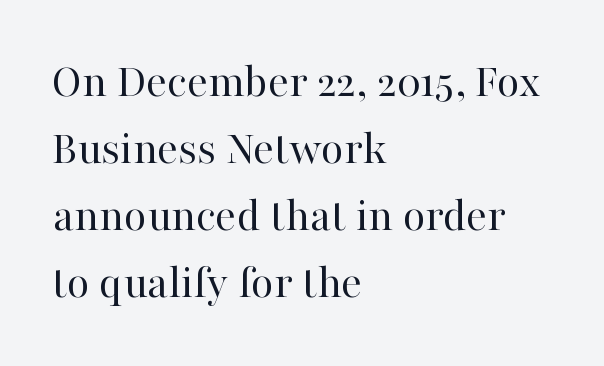
Nope, not italic — everything's standing straight. In terms of letterform style, serifs are clearly present. Unbolded letterforms with no extra heft. Spacing verdict: proportional, widths tailored to each character.
